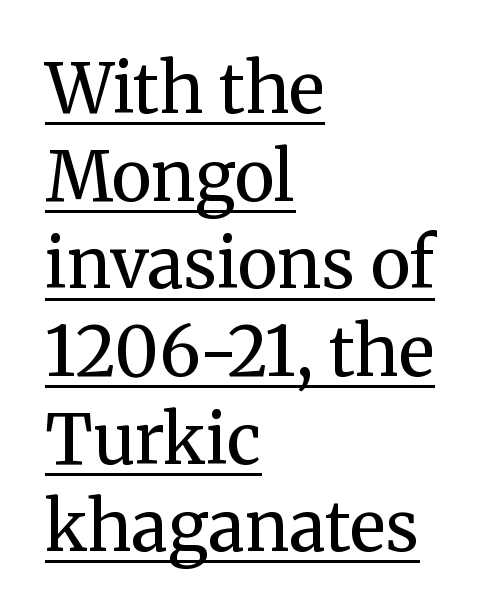
The image shows 69 px regular-weight serif type, upright; set left-aligned, normal line spacing (1.27x), normal letter spacing, underlined; medium stroke contrast and a medium x-height.
